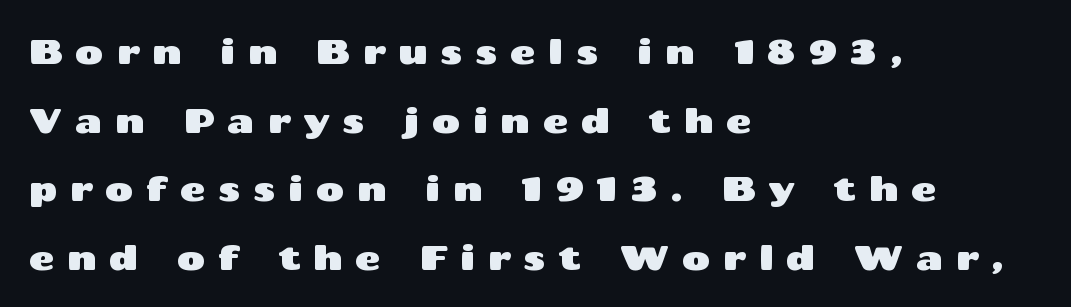
The image shows 35 px wide sans-serif type, upright; set left-aligned, loose line spacing (1.96x), unusually wide letter spacing (+0.35 em), not underlined; medium stroke contrast and a medium x-height.
